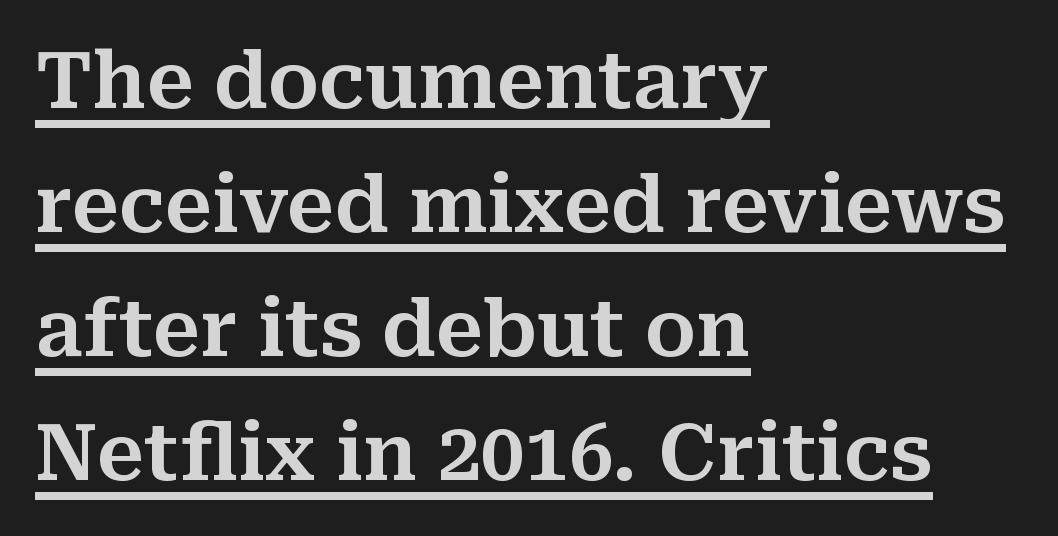
Q: Is the text italic (slanted)? A: No, it is upright.
Q: Is the typeface a serif or a sans-serif typeface? A: Serif.
Q: Is the text underlined? A: Yes.
Q: How is the paragraph aligned? A: Left-aligned.
Q: Is the spacing between letters normal or unusually wide? A: Normal.
Q: Is the spacing between lines tight, normal or loose? A: Normal.
Q: Width (condensed, normal, or wide)? A: Normal.
Q: Stroke contrast? A: Medium.
Q: x-height? A: Medium.
Q: Monospaced? A: No.
